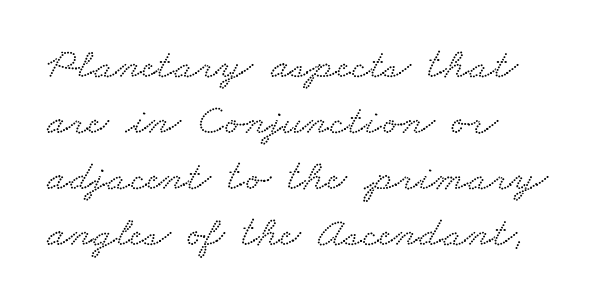
{"serif": "yes", "width": "wide", "stroke_contrast": "low", "x_height": "small", "monospaced": "no", "underline": "no", "align": "left", "line_spacing": "normal", "line_spacing_ratio": 1.27, "letter_spacing": "normal", "letter_spacing_em": 0.0, "glyph_px": 44}
